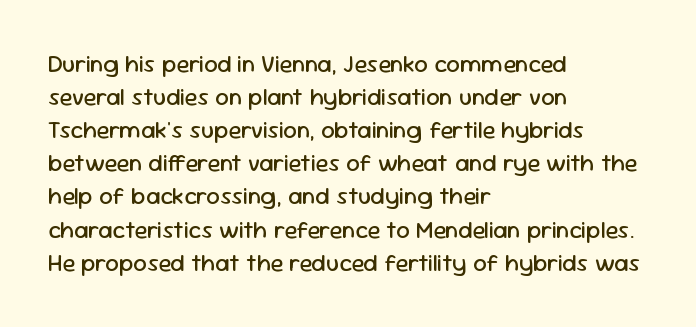
The image shows 24 px text type, upright; set left-aligned, normal line spacing (1.38x), normal letter spacing, not underlined.
